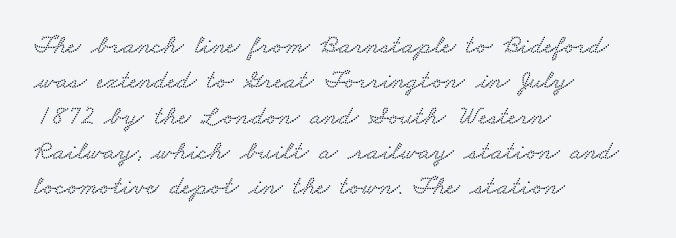
The image shows 27 px text type; set left-aligned, normal line spacing (1.31x), normal letter spacing, not underlined.
